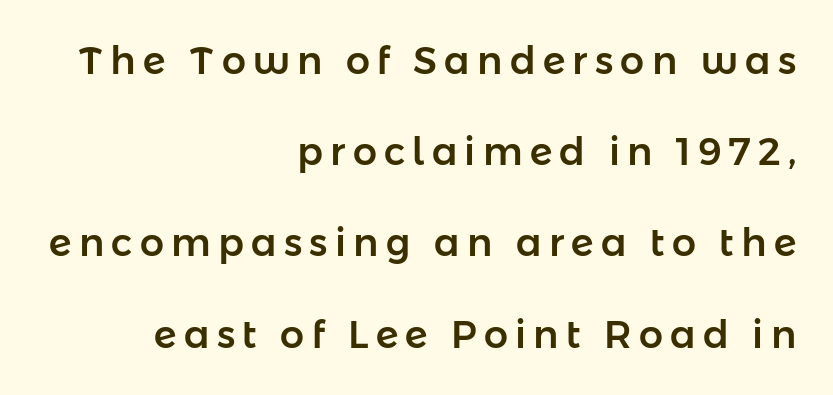
I'd call this a sans setting — the letters go barefoot. Note the varied advance widths — an 'i' is clearly narrower than an 'm'. In CSS terms this would be text-align: right. Check the space under the baseline: it is left empty.
